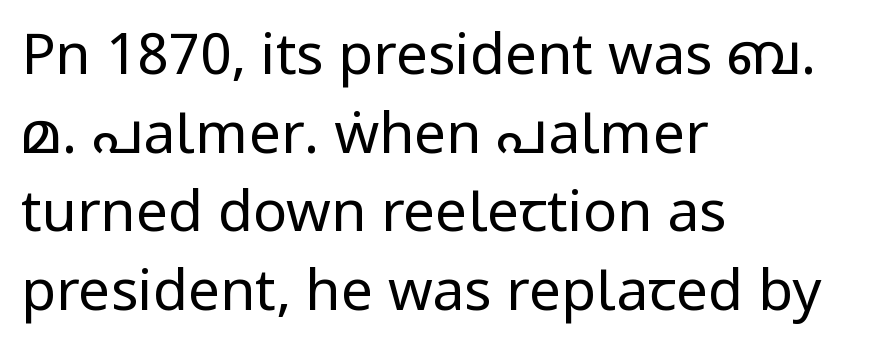
This is sans-serif lettering, the kind often seen on screens and signage. Baseline-to-baseline distance is the conventional proportion of letter height. The letters sit at their default tracking, neither squeezed nor spread. Lines of text with bare space underneath. In CSS terms this would be text-align: left. The specimen reads as upright at a glance.
